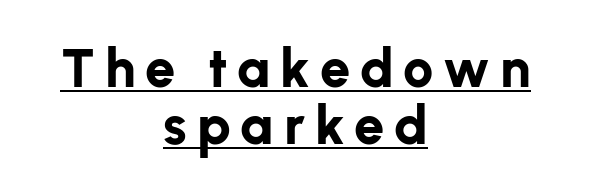
I'd call this a sans setting — the letters go barefoot. Underlined type. The font's upright variant was chosen for this text. Summary of vertical rhythm: compact, with narrow interline spacing. The letters advance in unequal steps, a hallmark of proportional type.
